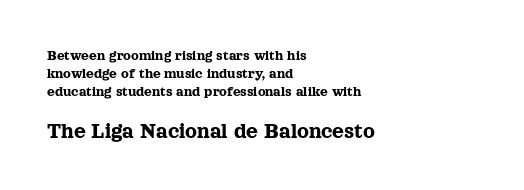
Has an underline been added? It has not. Each word holds together tightly as a unit, with standard inter-letter gaps. The typesetter chose a ragged-right arrangement here. Is the lower block the larger one? Yes — the lower block carries the bigger type. It's the straight-up-and-down kind of type.
